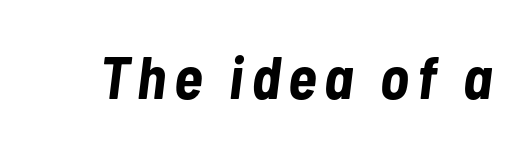
The image shows 60 px bold, condensed type, italic (leaning right); set not underlined; low stroke contrast and a medium x-height.
